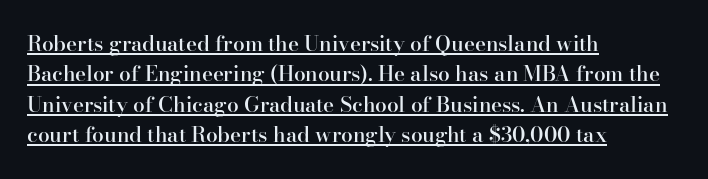
The image shows 21 px text type, upright; set left-aligned, normal line spacing (1.45x), normal letter spacing, underlined.
